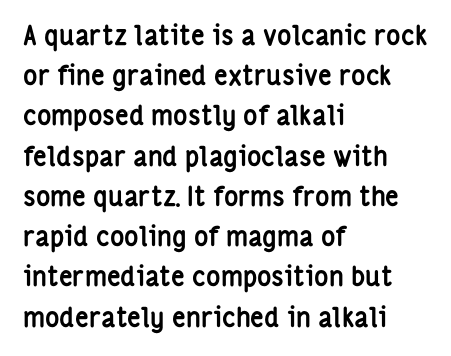
Q: Is the text bold? A: Yes.
Q: Is the text italic (slanted)? A: No, it is upright.
Q: Is the text underlined? A: No.
Q: How is the paragraph aligned? A: Left-aligned.
Q: Is the spacing between letters normal or unusually wide? A: Normal.
Q: Is the spacing between lines tight, normal or loose? A: Normal.
